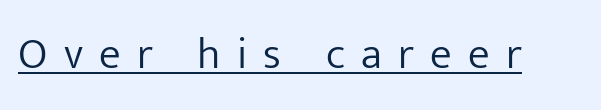
{"serif": "no", "italic": "no", "bold": "no", "weight": "light", "width": "normal", "stroke_contrast": "low", "x_height": "medium", "monospaced": "no", "underline": "yes", "letter_spacing": "wide", "letter_spacing_em": 0.37, "glyph_px": 44}
